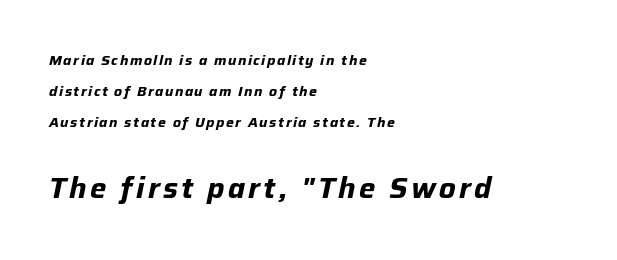
Q: Is the text bold? A: Yes.
Q: Is the text italic (slanted)? A: Yes, it leans right by about 12 degrees.
Q: Is the text underlined? A: No.
Q: How is the paragraph aligned? A: Left-aligned.
Q: Is the spacing between lines tight, normal or loose? A: Loose.
Q: Which block of text is set in a larger size, the first (top) or the second (bottom)? A: The second (bottom) one.
Q: Width (condensed, normal, or wide)? A: Normal.
Q: Stroke contrast? A: Low.
Q: x-height? A: Medium.
Q: Monospaced? A: No.
